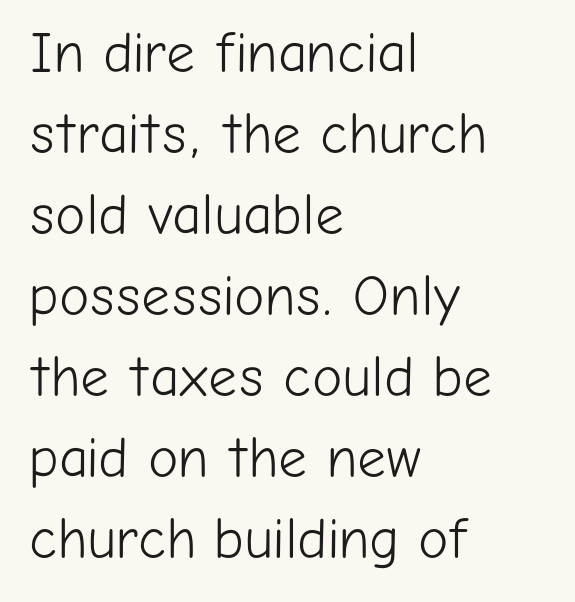
The image shows 57 px light sans-serif type, upright; set left-aligned, normal line spacing (1.42x), normal letter spacing, not underlined; low stroke contrast and a medium x-height.
